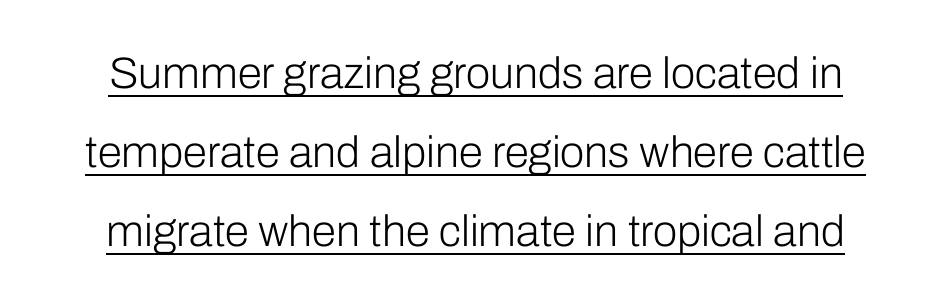
{"serif": "no", "italic": "no", "bold": "no", "weight": "light", "width": "normal", "stroke_contrast": "low", "x_height": "medium", "monospaced": "no", "underline": "yes", "align": "center", "line_spacing_ratio": 1.79, "letter_spacing": "normal", "letter_spacing_em": 0.0, "glyph_px": 44}
